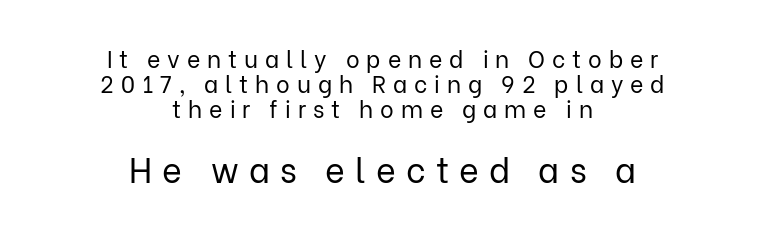
The image shows 34 px regular-weight sans-serif type, upright; set centered, tight line spacing (1.08x), unusually wide letter spacing (+0.3 em), not underlined; the second (bottom) block is 1.48x larger; low stroke contrast and a medium x-height.
